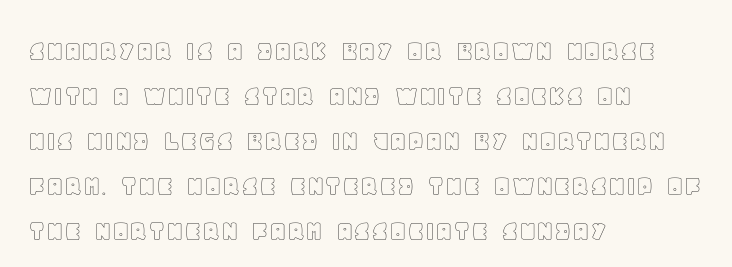
{"italic": "no", "width": "normal", "x_height": "large", "monospaced": "no", "underline": "no", "align": "left", "line_spacing": "normal", "line_spacing_ratio": 1.45, "letter_spacing": "normal", "letter_spacing_em": 0.0, "glyph_px": 31}
